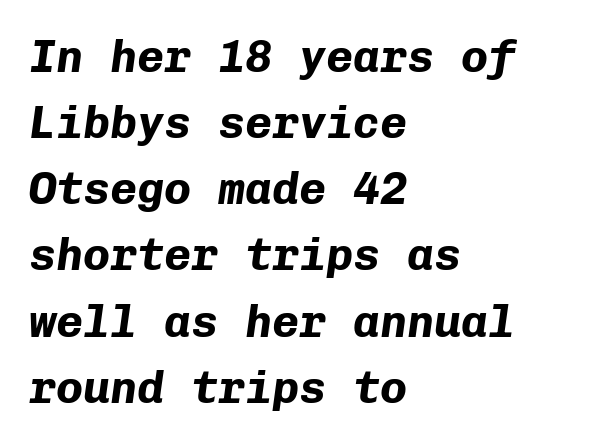
{"italic": "yes", "lean": "right", "slant_degrees": 8, "bold": "yes", "weight": "bold", "width": "normal", "stroke_contrast": "low", "x_height": "medium", "monospaced": "yes", "underline": "no", "align": "left", "line_spacing": "normal", "line_spacing_ratio": 1.47, "letter_spacing": "normal", "letter_spacing_em": 0.0, "glyph_px": 45}
